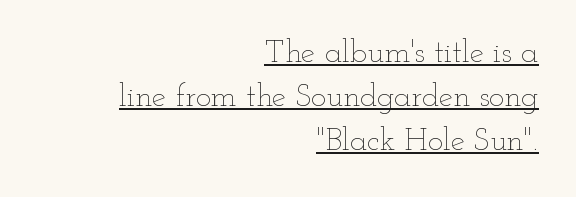
The rendering keeps characters at their native spacing. This sample carries an underscore along the baseline area. Stems and bowls with no extra thickness — not bold. The lettering holds an erect, upright posture throughout.
